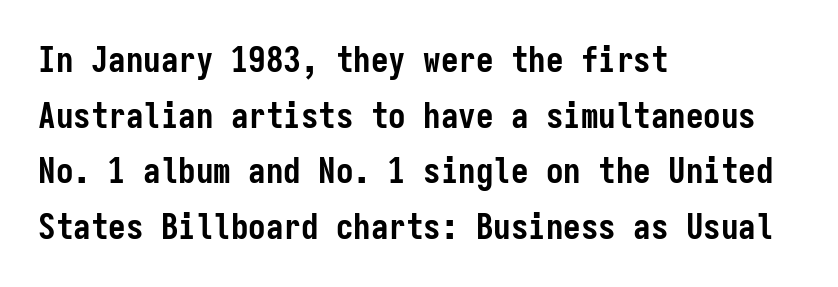
{"serif": "no", "italic": "no", "bold": "yes", "weight": "semibold", "width": "condensed", "stroke_contrast": "low", "x_height": "medium", "monospaced": "yes", "underline": "no", "align": "left", "line_spacing": "normal", "line_spacing_ratio": 1.59, "letter_spacing": "normal", "letter_spacing_em": 0.0, "glyph_px": 35}
